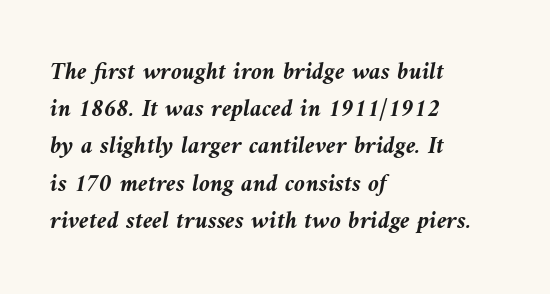
Q: Is the text bold? A: Yes.
Q: Is the text italic (slanted)? A: Yes, it leans left by about 10 degrees.
Q: Is the text underlined? A: No.
Q: How is the paragraph aligned? A: Left-aligned.
Q: Is the spacing between letters normal or unusually wide? A: Normal.
Q: Is the spacing between lines tight, normal or loose? A: Normal.
